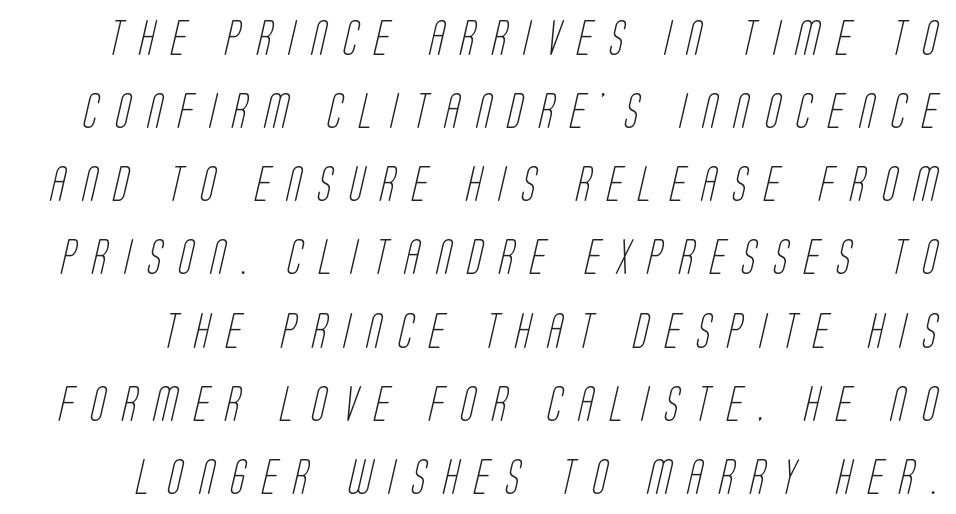
Q: Is the text bold? A: No.
Q: Is the typeface a serif or a sans-serif typeface? A: Sans-serif.
Q: Is the text underlined? A: No.
Q: Is the spacing between letters normal or unusually wide? A: Unusually wide.
Q: Is the spacing between lines tight, normal or loose? A: Loose.
Q: Width (condensed, normal, or wide)? A: Condensed.
Q: Stroke contrast? A: Low.
Q: x-height? A: Large.
Q: Monospaced? A: No.
